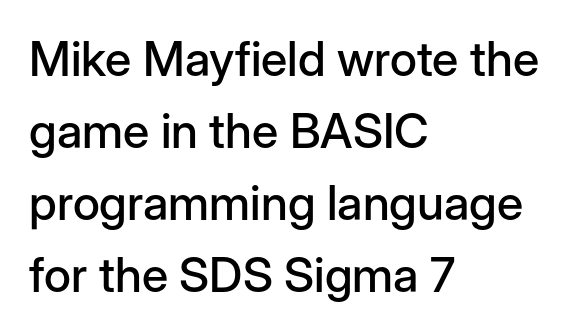
Underline: absent. Characters follow at the spacing the type designer built in. The block of text has a typical density, with ordinary space between rows. Note the varied advance widths — an 'i' is clearly narrower than an 'm'. In terms of letterform style, serifs are entirely absent. The passage is arranged the way most books set body copy — flush left.
